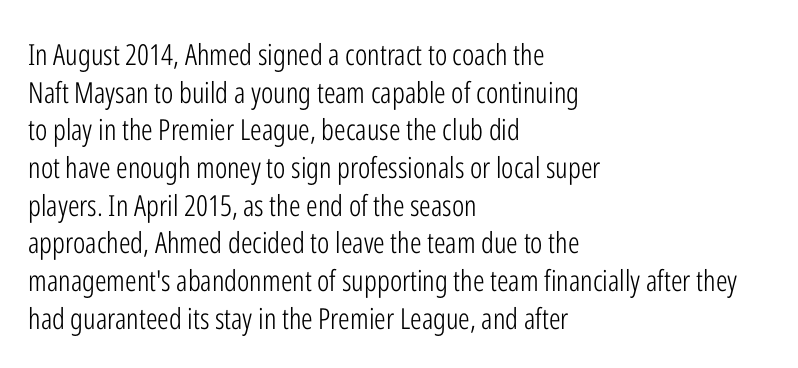
The image shows 29 px light, condensed sans-serif type, upright; set left-aligned, normal line spacing (1.3x), normal letter spacing, not underlined; low stroke contrast and a medium x-height.
